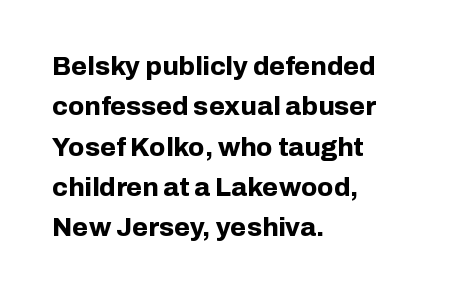
A classic flush-left, rag-right setting is used for this passage. Rows of type keep a routine distance in the vertical direction. Descenders are the only things crossing below the line. The strokes are fattened all the way to bold. Tracking value appears to be zero — textbook default spacing.
